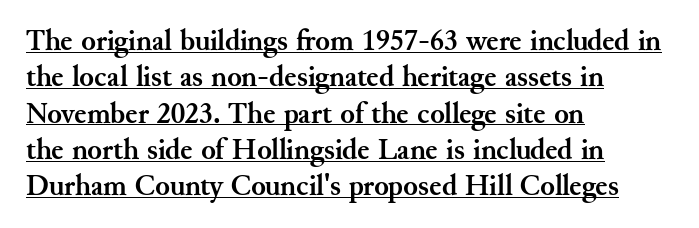
The image shows 30 px semibold serif type, upright; set left-aligned, line spacing 1.21x, normal letter spacing, underlined; medium stroke contrast and a small x-height.
